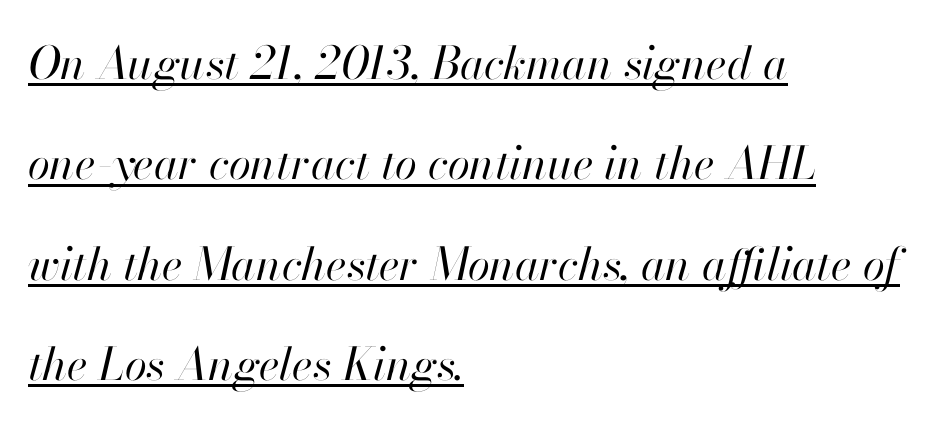
Q: Is the text bold? A: No.
Q: Is the text italic (slanted)? A: Yes, it leans right by about 13 degrees.
Q: Is the text underlined? A: Yes.
Q: How is the paragraph aligned? A: Left-aligned.
Q: Is the spacing between letters normal or unusually wide? A: Normal.
Q: Is the spacing between lines tight, normal or loose? A: Loose.
Q: Width (condensed, normal, or wide)? A: Normal.
Q: Stroke contrast? A: High.
Q: x-height? A: Small.
Q: Monospaced? A: No.
